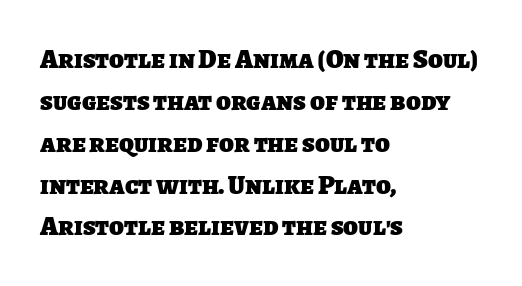
{"bold": "yes", "underline": "no", "align": "left", "line_spacing": "normal", "line_spacing_ratio": 1.55, "letter_spacing": "normal", "letter_spacing_em": 0.0, "glyph_px": 27}
